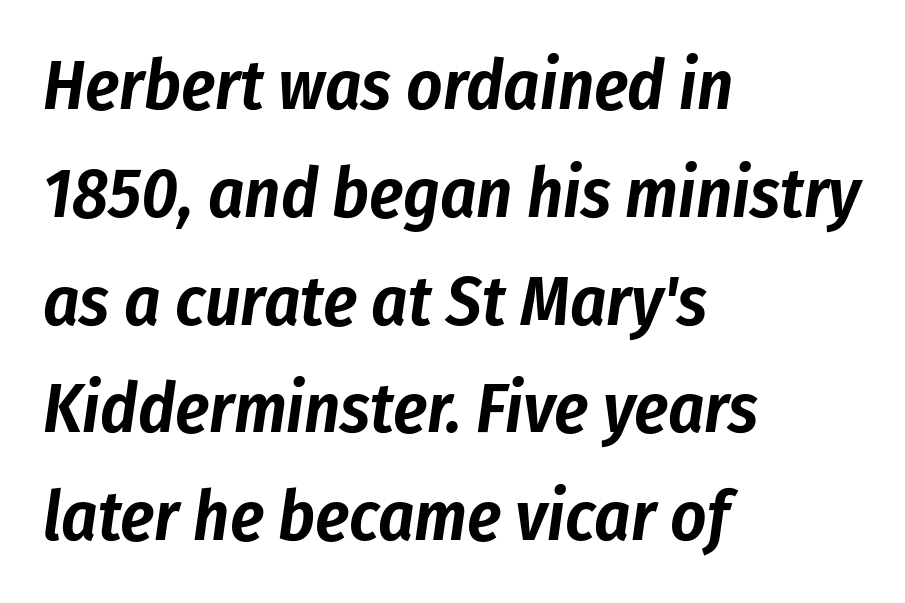
The image shows 70 px condensed type, italic (leaning right); set left-aligned, normal line spacing (1.54x), normal letter spacing, not underlined; low stroke contrast and a medium x-height.
